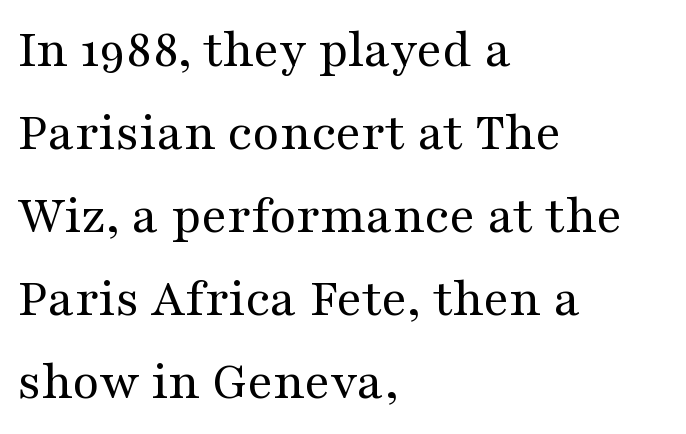
The image shows 55 px regular-weight, wide serif type, upright; set left-aligned, normal line spacing (1.51x), normal letter spacing, not underlined; medium stroke contrast and a medium x-height.
